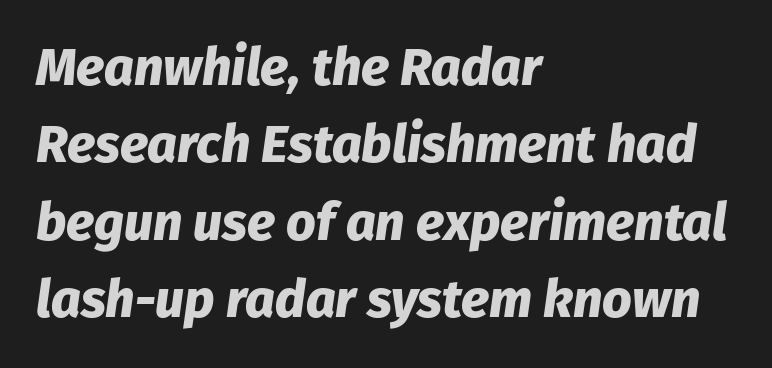
{"italic": "yes", "lean": "right", "slant_degrees": 8, "bold": "yes", "weight": "heavy", "width": "normal", "stroke_contrast": "low", "x_height": "medium", "monospaced": "no", "underline": "no", "align": "left", "line_spacing": "normal", "line_spacing_ratio": 1.49, "letter_spacing": "normal", "letter_spacing_em": 0.0, "glyph_px": 52}
